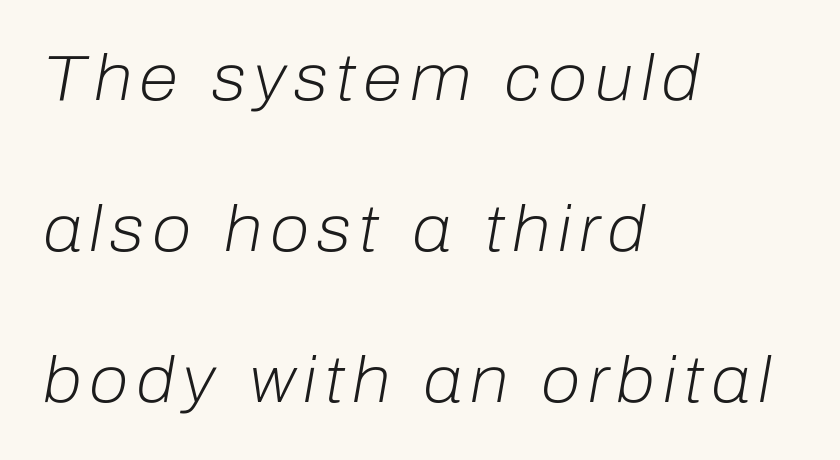
{"italic": "yes", "lean": "right", "slant_degrees": 10, "bold": "no", "weight": "light", "width": "normal", "stroke_contrast": "low", "x_height": "medium", "monospaced": "no", "underline": "no", "align": "left", "line_spacing": "loose", "line_spacing_ratio": 2.36, "glyph_px": 64}
